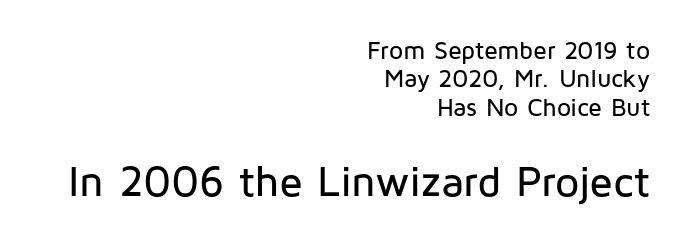
Q: Is the text italic (slanted)? A: No, it is upright.
Q: Is the typeface a serif or a sans-serif typeface? A: Sans-serif.
Q: Is the text underlined? A: No.
Q: How is the paragraph aligned? A: Right-aligned.
Q: Is the spacing between letters normal or unusually wide? A: Normal.
Q: Is the spacing between lines tight, normal or loose? A: Tight.
Q: Which block of text is set in a larger size, the first (top) or the second (bottom)? A: The second (bottom) one.
Q: Width (condensed, normal, or wide)? A: Normal.
Q: Stroke contrast? A: Low.
Q: x-height? A: Medium.
Q: Monospaced? A: No.
